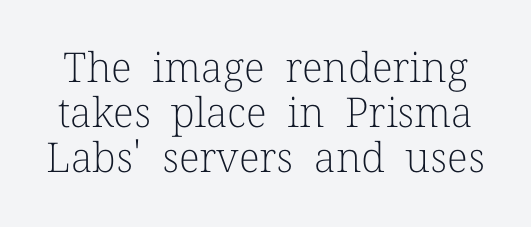
The block of text is dense from top to bottom, with scant space between rows. This sample has the flowing, uneven cadence of proportional lettering. Unlike italic type, these characters show no tilt at all. Stem width sits at or under what a default text font uses. A serif font was chosen for this passage.
